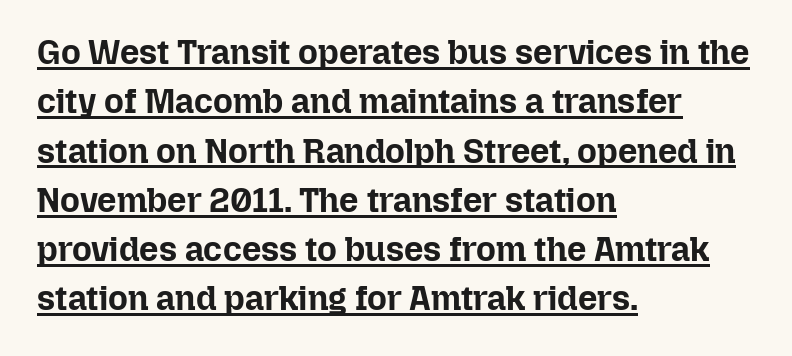
The passage shown is underscored from start to finish. Typographic density is high because the face is bold. The rendering anchors every line to the left-hand side. A typesetter would call this zero additional tracking. Proportional: the letters do not fall into vertical columns. Quick note: not italic, upright.
